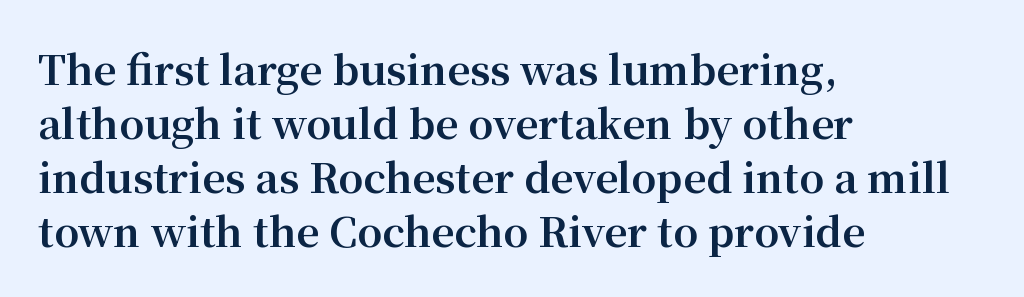
Q: Is the text bold? A: Yes.
Q: Is the text italic (slanted)? A: No, it is upright.
Q: Is the typeface a serif or a sans-serif typeface? A: Serif.
Q: Is the text underlined? A: No.
Q: How is the paragraph aligned? A: Left-aligned.
Q: Is the spacing between letters normal or unusually wide? A: Normal.
Q: Is the spacing between lines tight, normal or loose? A: Normal.
Q: Width (condensed, normal, or wide)? A: Normal.
Q: Stroke contrast? A: Medium.
Q: x-height? A: Medium.
Q: Monospaced? A: No.
